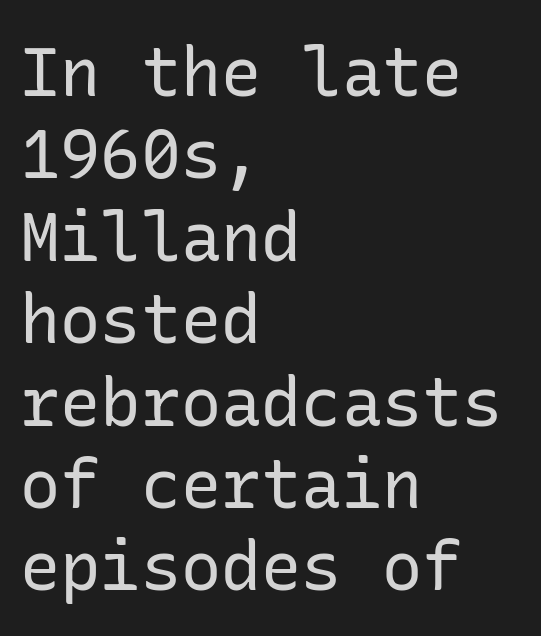
Q: Is the text bold? A: No.
Q: Is the text italic (slanted)? A: No, it is upright.
Q: Is the typeface a serif or a sans-serif typeface? A: Sans-serif.
Q: Is the text underlined? A: No.
Q: How is the paragraph aligned? A: Left-aligned.
Q: Is the spacing between letters normal or unusually wide? A: Normal.
Q: Width (condensed, normal, or wide)? A: Normal.
Q: Stroke contrast? A: Low.
Q: x-height? A: Medium.
